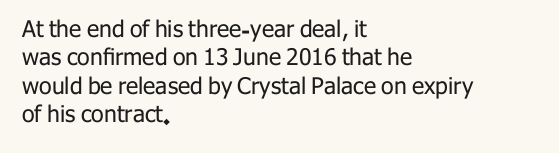
Q: Is the text bold? A: No.
Q: Is the text italic (slanted)? A: No, it is upright.
Q: Is the text underlined? A: No.
Q: How is the paragraph aligned? A: Left-aligned.
Q: Is the spacing between letters normal or unusually wide? A: Normal.
